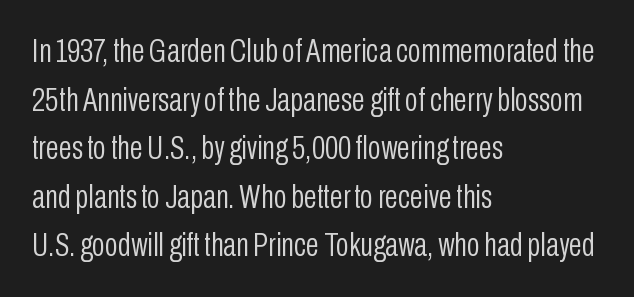
The image shows 34 px light, condensed sans-serif type, upright; set left-aligned, normal line spacing (1.43x), normal letter spacing, not underlined; low stroke contrast and a medium x-height.
